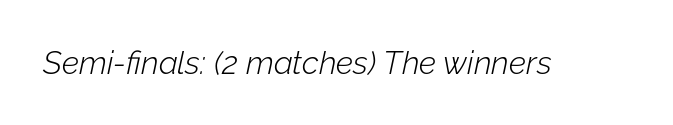
{"italic": "yes", "lean": "right", "slant_degrees": 12, "bold": "no", "weight": "light", "width": "normal", "stroke_contrast": "low", "x_height": "medium", "monospaced": "no", "underline": "no", "letter_spacing": "normal", "letter_spacing_em": 0.0, "glyph_px": 32}
